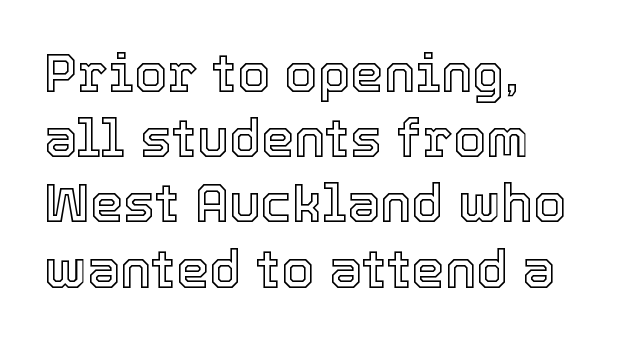
Q: Is the text italic (slanted)? A: No, it is upright.
Q: Is the text underlined? A: No.
Q: How is the paragraph aligned? A: Left-aligned.
Q: Is the spacing between letters normal or unusually wide? A: Normal.
Q: Width (condensed, normal, or wide)? A: Normal.
Q: x-height? A: Medium.
Q: Monospaced? A: No.
